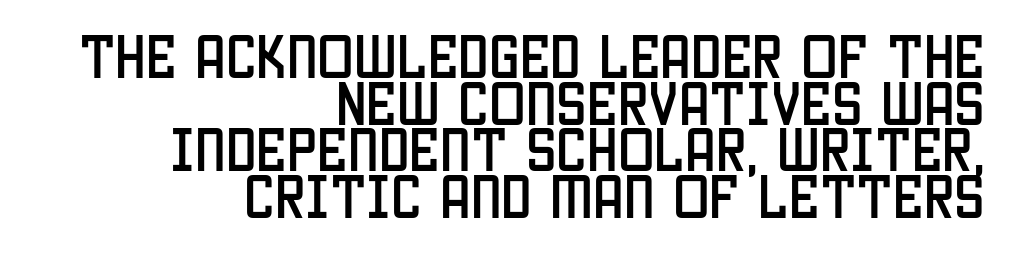
{"serif": "no", "italic": "no", "width": "condensed", "stroke_contrast": "low", "x_height": "large", "monospaced": "no", "underline": "no", "align": "right", "line_spacing": "tight", "line_spacing_ratio": 0.95, "letter_spacing": "normal", "letter_spacing_em": 0.0, "glyph_px": 49}
